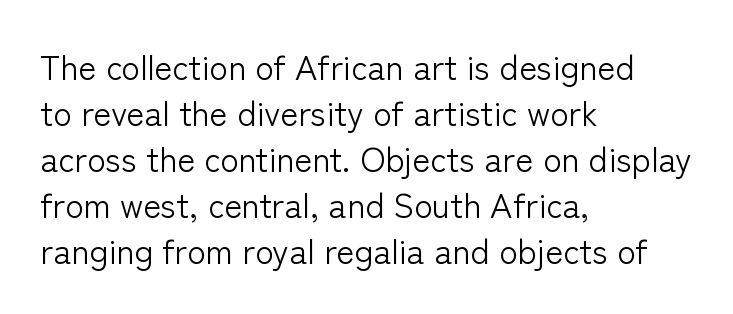
The image shows 34 px light sans-serif type, upright; set left-aligned, normal line spacing (1.35x), normal letter spacing, not underlined; low stroke contrast and a medium x-height.
